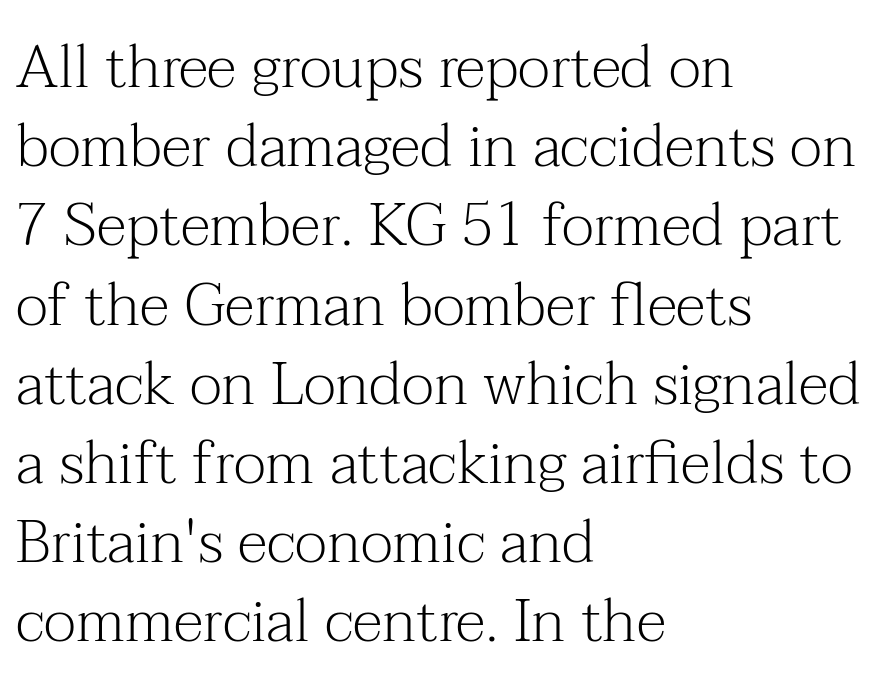
Is this a fixed-width face? No — the glyphs have proportional, varying widths. Every stem runs plumb, perpendicular to the baseline. Only glyphs here, with clear space below each row. Quick note: interline space is typical. Check where the strokes stop: tiny serifs finish them off.
